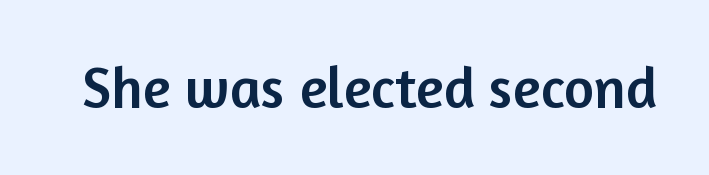
Style check: upright. There is no visible air inserted between adjacent glyphs. Regarding serifs, this sample does without them. Each letter keeps its own natural width here, so spacing adapts to shape. A bare baseline throughout the passage.
